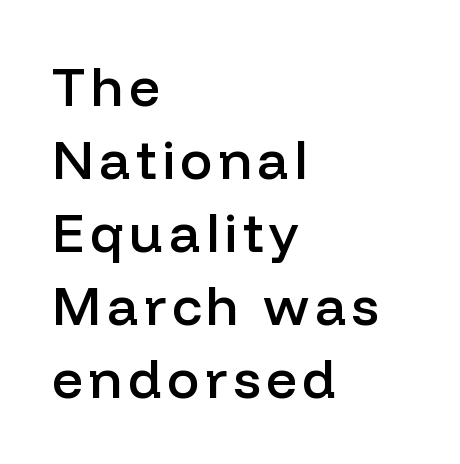
Character widths vary here, with narrow letters taking less room than wide ones. Observe the absence of serifs on each vertical stroke in this sample. The baseline area is clear. It's the straight-up-and-down kind of type. The passage shown stacks its lines at a standard gap.
